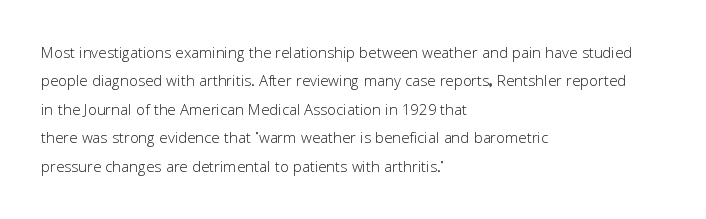
{"italic": "no", "bold": "no", "underline": "no", "align": "left", "line_spacing": "normal", "line_spacing_ratio": 1.42, "letter_spacing": "normal", "letter_spacing_em": 0.0, "glyph_px": 20}
